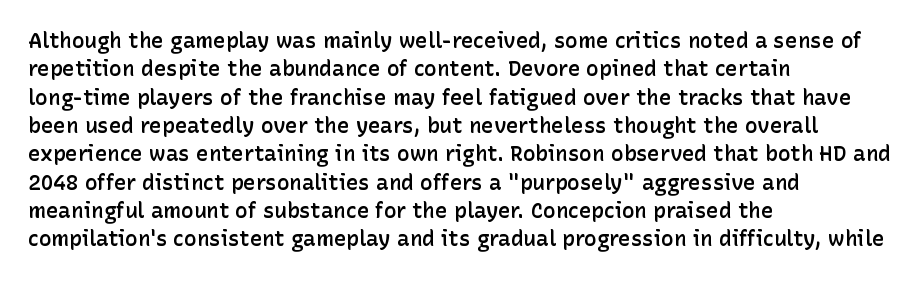
The image shows 21 px text type, upright; set left-aligned, normal line spacing (1.35x), normal letter spacing, not underlined.
